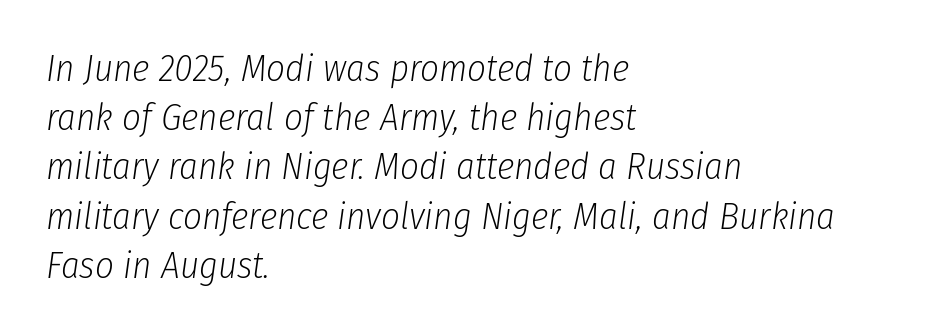
The image shows 37 px light, condensed type, italic (leaning right); set left-aligned, normal line spacing (1.33x), normal letter spacing, not underlined; low stroke contrast and a medium x-height.
